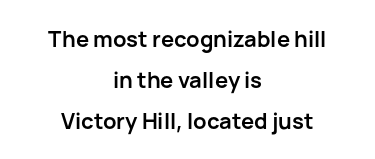
{"italic": "no", "bold": "yes", "underline": "no", "align": "center", "line_spacing_ratio": 1.86, "letter_spacing": "normal", "letter_spacing_em": 0.0, "glyph_px": 22}
